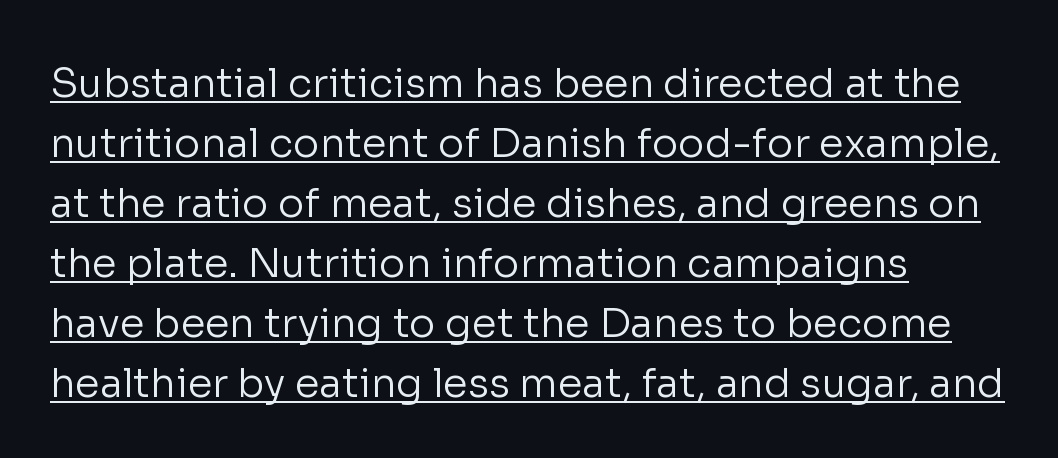
Q: Is the text bold? A: No.
Q: Is the text italic (slanted)? A: No, it is upright.
Q: Is the typeface a serif or a sans-serif typeface? A: Sans-serif.
Q: Is the text underlined? A: Yes.
Q: How is the paragraph aligned? A: Left-aligned.
Q: Is the spacing between letters normal or unusually wide? A: Normal.
Q: Is the spacing between lines tight, normal or loose? A: Normal.
Q: Width (condensed, normal, or wide)? A: Normal.
Q: Stroke contrast? A: Low.
Q: x-height? A: Medium.
Q: Monospaced? A: No.
